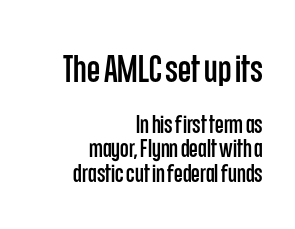
Q: Is the text italic (slanted)? A: No, it is upright.
Q: Is the typeface a serif or a sans-serif typeface? A: Sans-serif.
Q: Is the text underlined? A: No.
Q: How is the paragraph aligned? A: Right-aligned.
Q: Is the spacing between letters normal or unusually wide? A: Normal.
Q: Is the spacing between lines tight, normal or loose? A: Tight.
Q: Which block of text is set in a larger size, the first (top) or the second (bottom)? A: The first (top) one.
Q: Width (condensed, normal, or wide)? A: Condensed.
Q: Stroke contrast? A: Low.
Q: x-height? A: Large.
Q: Monospaced? A: No.
